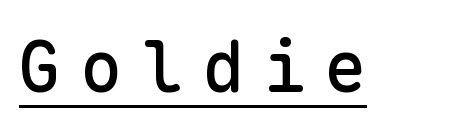
The lettering holds an erect, upright posture throughout. Looks like terminal output: every glyph gets an equal slot. This sample uses a sans-serif face. Caption: lettering with a line underneath. The type is letterspaced generously, with wide tracking.
